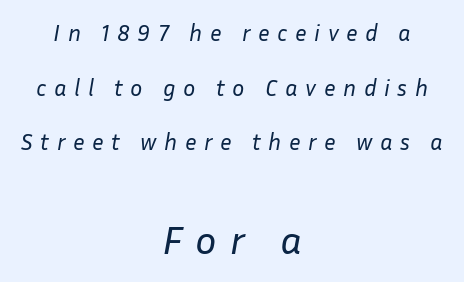
Weight: not bold — regular or lighter. The typesetter chose a symmetrical, centered arrangement here. Unmarked baselines from the first word to the last. Do the characters align in a grid? No, the font is proportional.
